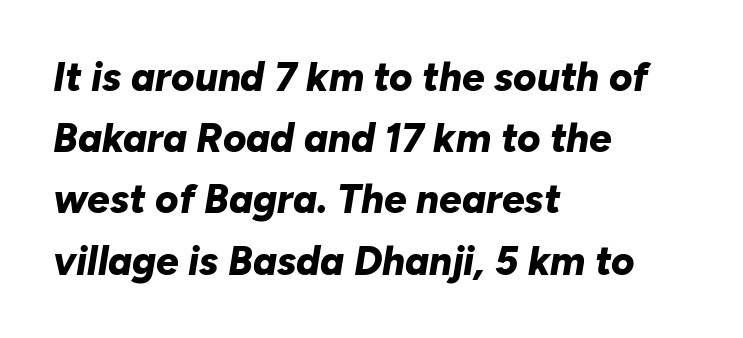
{"italic": "yes", "lean": "right", "slant_degrees": 10, "bold": "yes", "weight": "bold", "width": "normal", "stroke_contrast": "low", "x_height": "medium", "monospaced": "no", "underline": "no", "align": "left", "line_spacing": "normal", "line_spacing_ratio": 1.53, "letter_spacing": "normal", "letter_spacing_em": 0.0, "glyph_px": 40}
